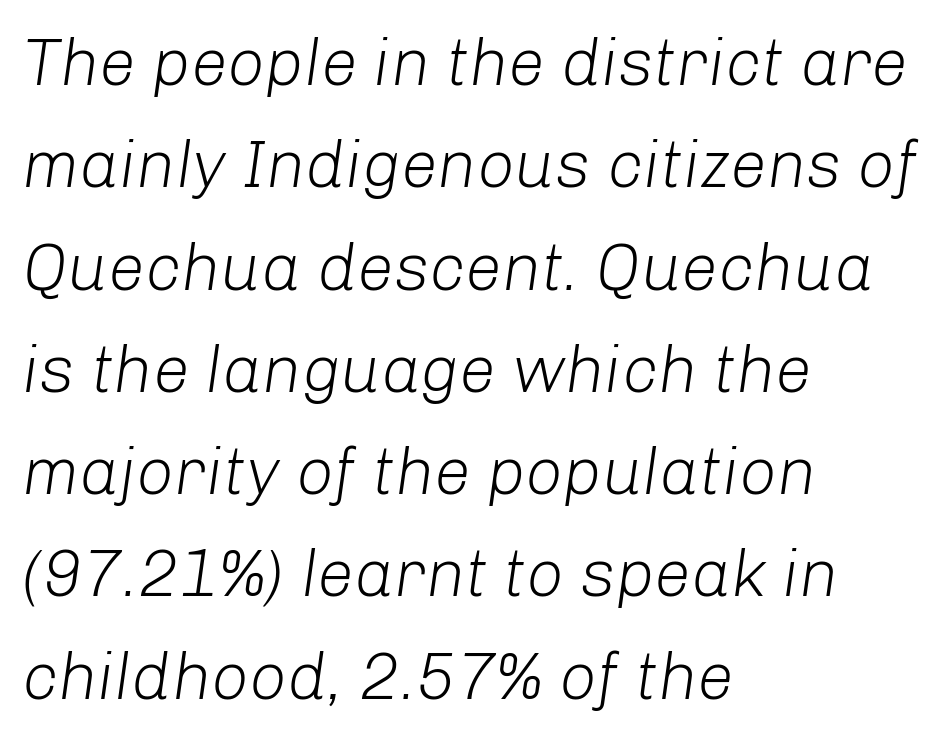
The image shows 66 px light type, italic (leaning right); set left-aligned, normal line spacing (1.55x), normal letter spacing, not underlined; low stroke contrast and a medium x-height.
